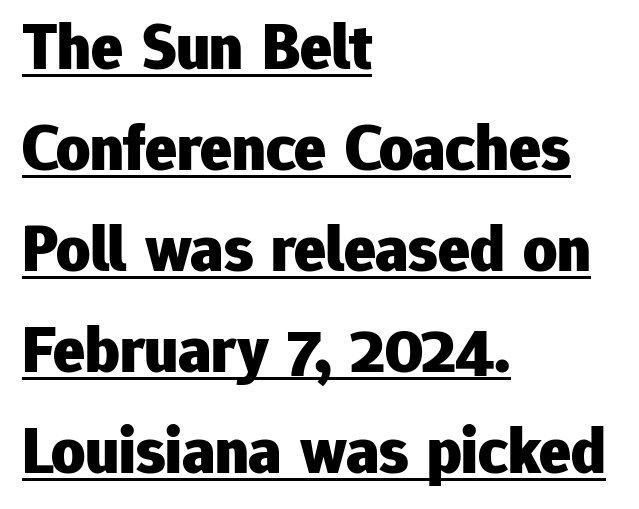
Q: Is the text bold? A: Yes.
Q: Is the text italic (slanted)? A: No, it is upright.
Q: Is the typeface a serif or a sans-serif typeface? A: Sans-serif.
Q: Is the text underlined? A: Yes.
Q: How is the paragraph aligned? A: Left-aligned.
Q: Is the spacing between letters normal or unusually wide? A: Normal.
Q: Is the spacing between lines tight, normal or loose? A: Normal.
Q: Width (condensed, normal, or wide)? A: Normal.
Q: Stroke contrast? A: Low.
Q: x-height? A: Medium.
Q: Monospaced? A: No.
